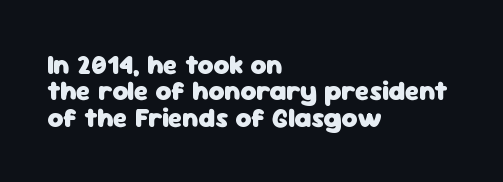
The image shows 27 px bold type, upright; set left-aligned, tight line spacing (0.98x), normal letter spacing, not underlined.
